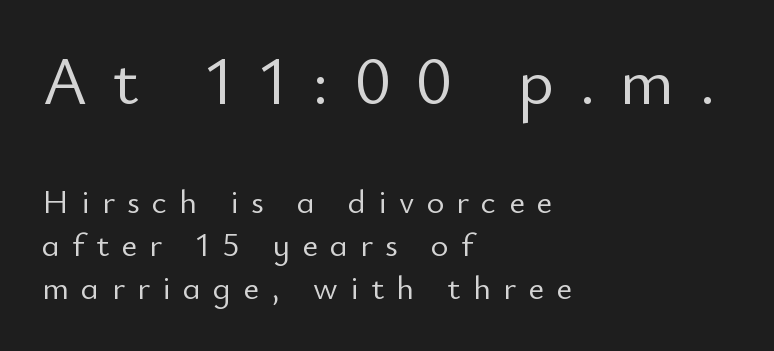
Q: Is the text bold? A: No.
Q: Is the text italic (slanted)? A: No, it is upright.
Q: Is the typeface a serif or a sans-serif typeface? A: Sans-serif.
Q: Is the text underlined? A: No.
Q: How is the paragraph aligned? A: Left-aligned.
Q: Is the spacing between letters normal or unusually wide? A: Unusually wide.
Q: Is the spacing between lines tight, normal or loose? A: Normal.
Q: Which block of text is set in a larger size, the first (top) or the second (bottom)? A: The first (top) one.
Q: Width (condensed, normal, or wide)? A: Normal.
Q: Stroke contrast? A: Low.
Q: x-height? A: Small.
Q: Monospaced? A: No.
